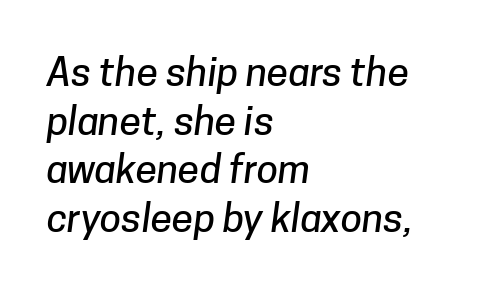
The type family on display is of the sans-serif kind. There is no visible air inserted between adjacent glyphs. The paragraph shown leans on its left margin. Varying glyph widths throughout — classic text-font behaviour. The passage shown is not underscored anywhere. Line spacing here is normal.
